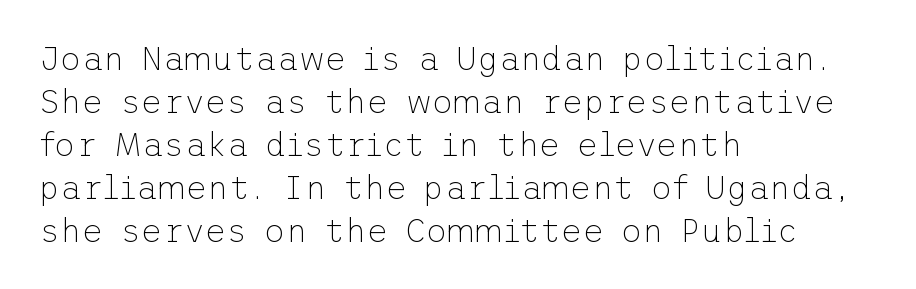
The image shows 33 px thin sans-serif type, upright; set left-aligned, normal line spacing (1.3x), normal letter spacing, not underlined; low stroke contrast and a medium x-height.
